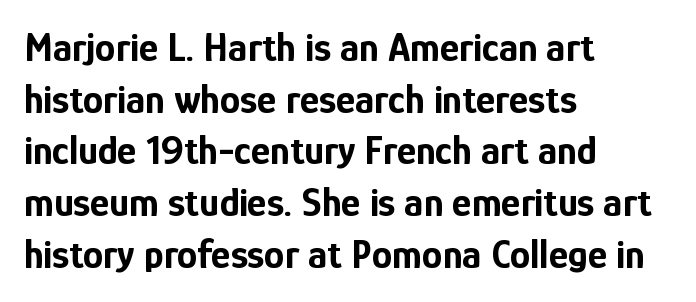
Q: Is the text bold? A: Yes.
Q: Is the text italic (slanted)? A: No, it is upright.
Q: Is the typeface a serif or a sans-serif typeface? A: Sans-serif.
Q: Is the text underlined? A: No.
Q: How is the paragraph aligned? A: Left-aligned.
Q: Is the spacing between letters normal or unusually wide? A: Normal.
Q: Is the spacing between lines tight, normal or loose? A: Normal.
Q: Width (condensed, normal, or wide)? A: Condensed.
Q: Stroke contrast? A: Low.
Q: x-height? A: Medium.
Q: Monospaced? A: No.
